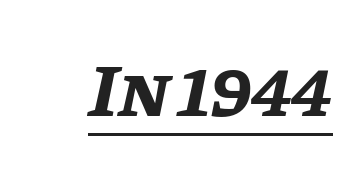
Q: Is the text bold? A: Yes.
Q: Is the text italic (slanted)? A: Yes, it leans right by about 11 degrees.
Q: Is the text underlined? A: Yes.
Q: Is the spacing between letters normal or unusually wide? A: Normal.
Q: Width (condensed, normal, or wide)? A: Normal.
Q: Stroke contrast? A: Low.
Q: x-height? A: Large.
Q: Monospaced? A: No.
